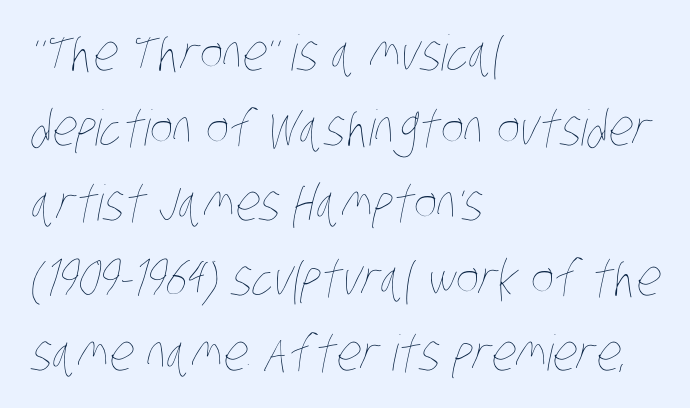
The image shows 49 px thin, condensed type; set left-aligned, normal line spacing (1.53x), normal letter spacing, not underlined; low stroke contrast and a large x-height.
